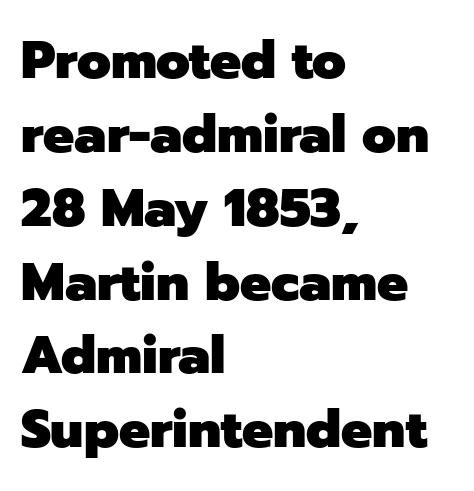
Q: Is the text bold? A: Yes.
Q: Is the text italic (slanted)? A: No, it is upright.
Q: Is the typeface a serif or a sans-serif typeface? A: Sans-serif.
Q: Is the text underlined? A: No.
Q: How is the paragraph aligned? A: Left-aligned.
Q: Is the spacing between letters normal or unusually wide? A: Normal.
Q: Is the spacing between lines tight, normal or loose? A: Normal.
Q: Width (condensed, normal, or wide)? A: Normal.
Q: Stroke contrast? A: Low.
Q: x-height? A: Medium.
Q: Monospaced? A: No.
